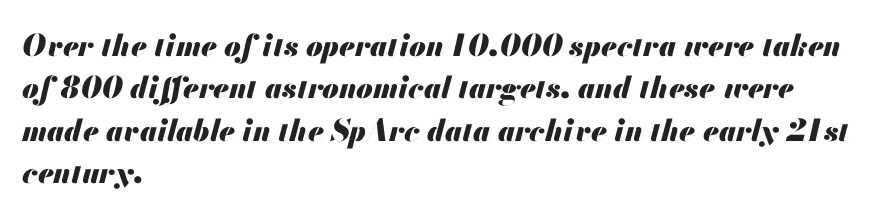
The image shows 30 px heavy type, italic (leaning right); set left-aligned, normal line spacing (1.41x), normal letter spacing, not underlined; medium stroke contrast and a small x-height.
